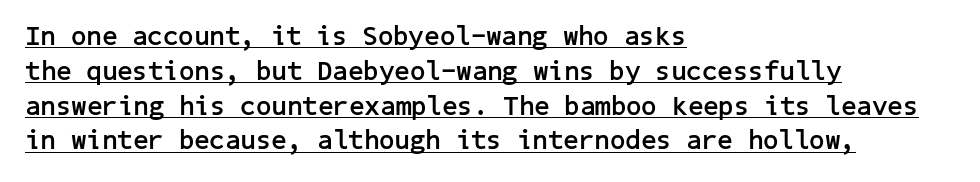
The image shows 27 px bold type, upright; set left-aligned, normal line spacing (1.29x), normal letter spacing, underlined.
